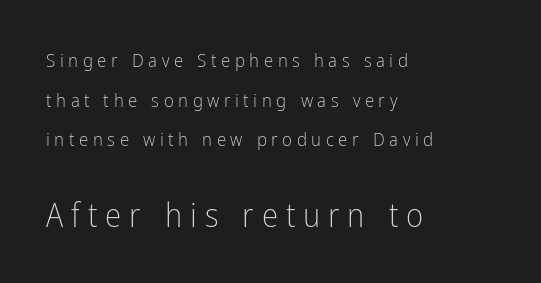
The image shows 33 px light, condensed sans-serif type, upright; set left-aligned, loose line spacing (2.08x), unusually wide letter spacing (+0.24 em), not underlined; the second (bottom) block is 1.74x larger; low stroke contrast and a medium x-height.
